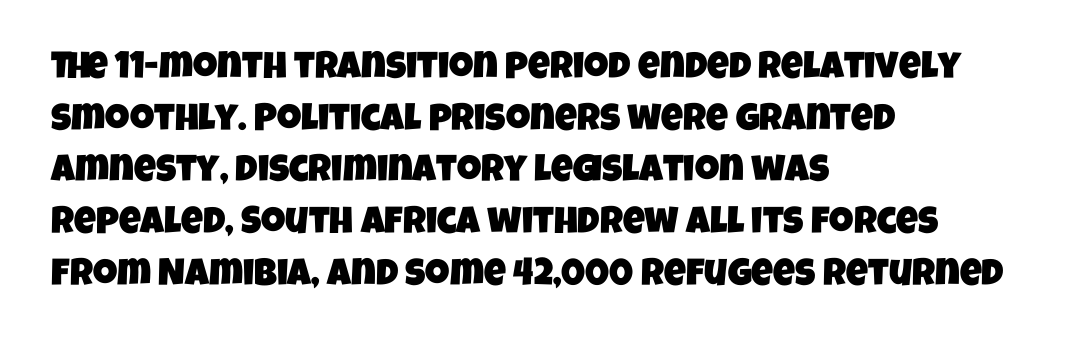
Q: Is the typeface a serif or a sans-serif typeface? A: Sans-serif.
Q: Is the text underlined? A: No.
Q: How is the paragraph aligned? A: Left-aligned.
Q: Is the spacing between letters normal or unusually wide? A: Normal.
Q: Is the spacing between lines tight, normal or loose? A: Normal.
Q: Width (condensed, normal, or wide)? A: Condensed.
Q: Stroke contrast? A: Low.
Q: x-height? A: Large.
Q: Monospaced? A: No.
